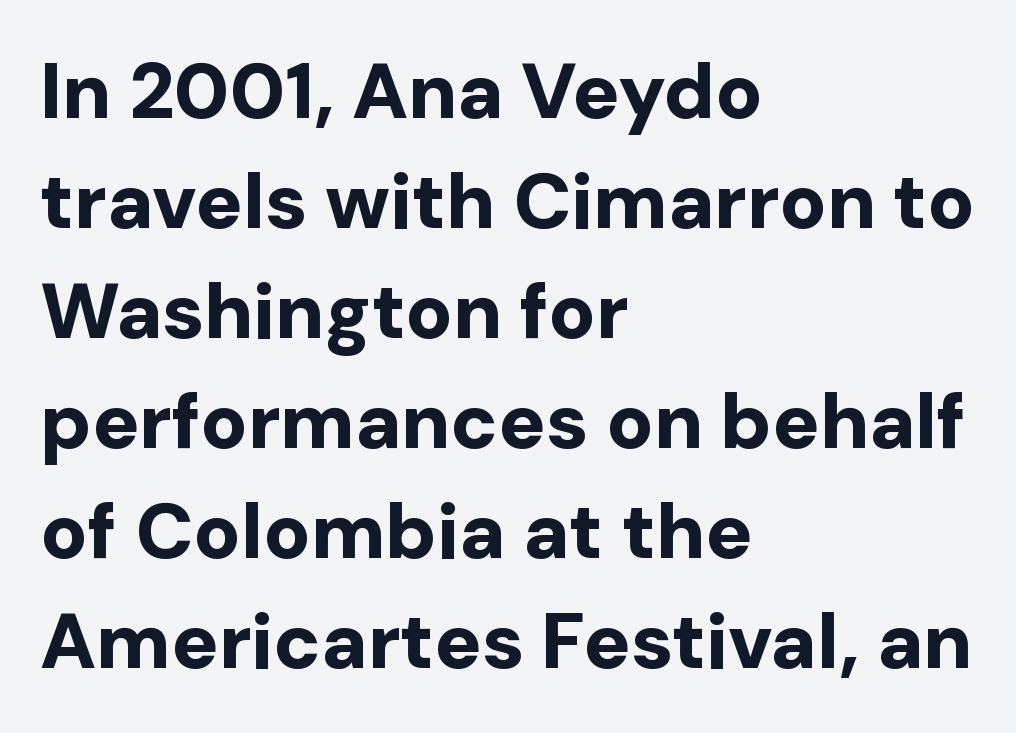
{"serif": "no", "italic": "no", "bold": "yes", "weight": "bold", "width": "normal", "stroke_contrast": "low", "x_height": "medium", "monospaced": "no", "underline": "no", "align": "left", "line_spacing": "normal", "line_spacing_ratio": 1.41, "letter_spacing": "normal", "letter_spacing_em": 0.0, "glyph_px": 78}
